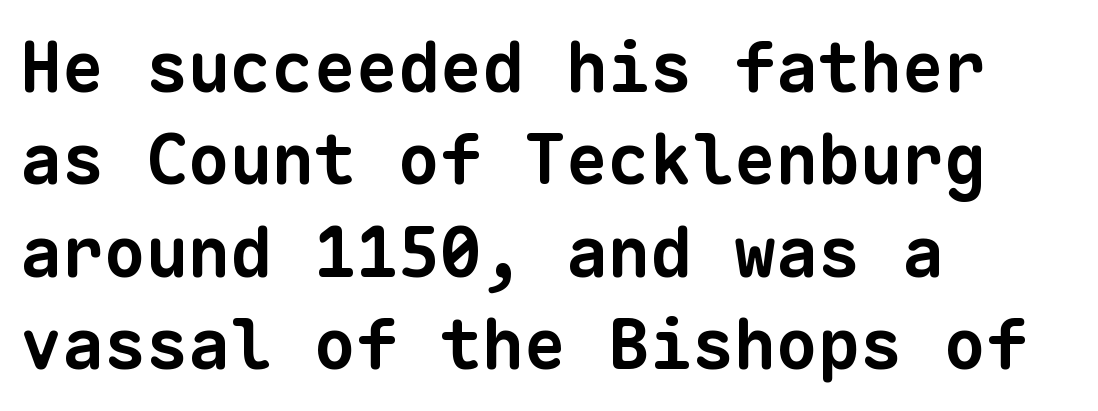
{"serif": "no", "bold": "yes", "weight": "bold", "width": "normal", "stroke_contrast": "low", "x_height": "medium", "monospaced": "yes", "underline": "no", "align": "left", "line_spacing": "normal", "line_spacing_ratio": 1.32, "letter_spacing": "normal", "letter_spacing_em": 0.0, "glyph_px": 70}
